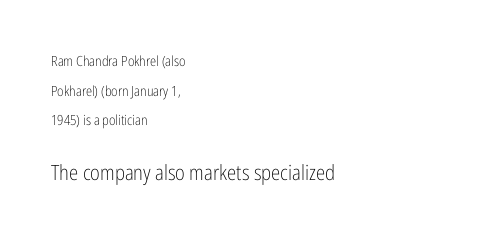
Airy leading. Every stem runs plumb, perpendicular to the baseline. Is this a heavy cut? Hardly; it is regular or lighter. Caption: multi-line text, flush left, ragged right. How are the letters spaced? Ordinarily, with no added tracking. This rendering features lettering with no underline.
